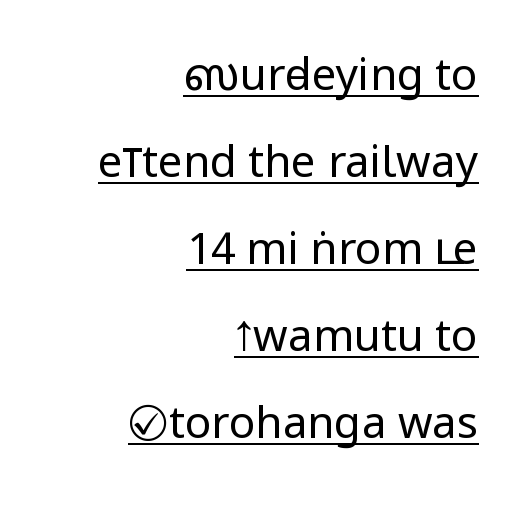
{"serif": "no", "italic": "no", "bold": "no", "weight": "regular", "width": "condensed", "stroke_contrast": "low", "underline": "yes", "align": "right", "line_spacing": "loose", "line_spacing_ratio": 1.98, "letter_spacing": "normal", "letter_spacing_em": 0.0, "glyph_px": 44}
